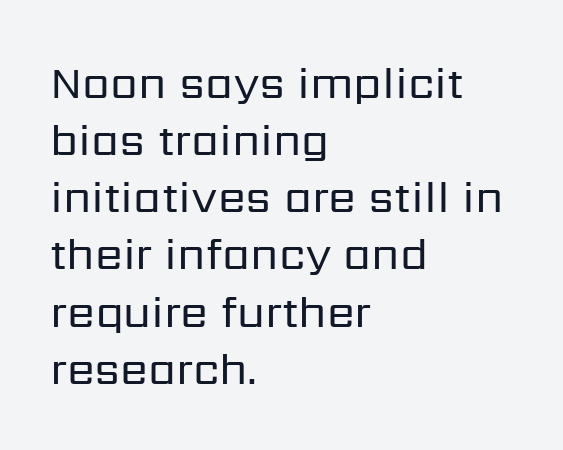
{"serif": "no", "italic": "no", "bold": "no", "weight": "regular", "width": "normal", "stroke_contrast": "low", "x_height": "medium", "monospaced": "no", "underline": "no", "align": "left", "line_spacing": "normal", "line_spacing_ratio": 1.27, "letter_spacing": "normal", "letter_spacing_em": 0.0, "glyph_px": 45}
